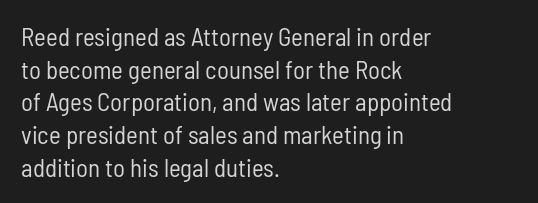
{"italic": "no", "bold": "no", "underline": "no", "align": "left", "line_spacing": "normal", "line_spacing_ratio": 1.31, "letter_spacing": "normal", "letter_spacing_em": 0.0, "glyph_px": 25}
